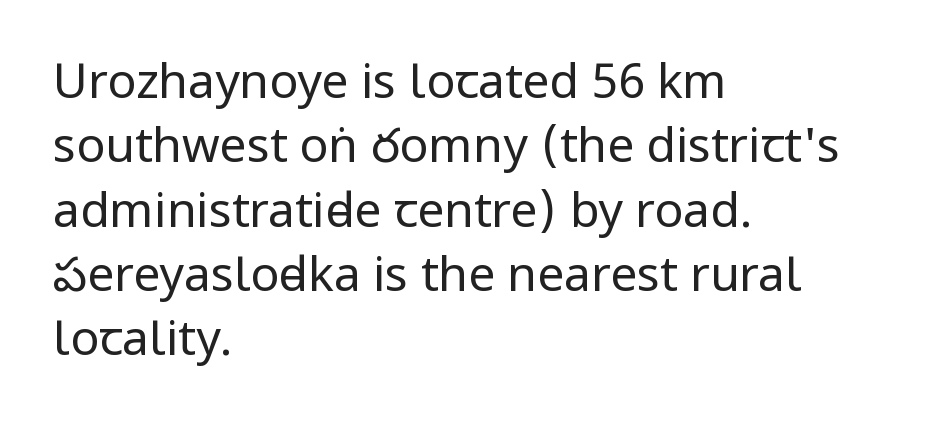
The type sits square on the baseline with zero lean. Students, observe: this is what conventionally led text looks like. The specimen omits any rule beneath the text block's lines. The typesetter chose a ragged-right arrangement here.
